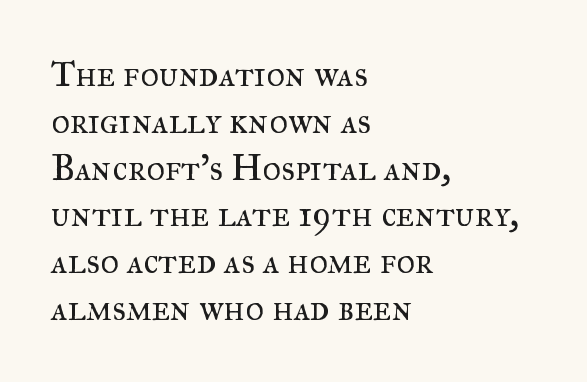
Q: Is the text bold? A: No.
Q: Is the text italic (slanted)? A: No, it is upright.
Q: Is the typeface a serif or a sans-serif typeface? A: Serif.
Q: Is the text underlined? A: No.
Q: How is the paragraph aligned? A: Left-aligned.
Q: Is the spacing between letters normal or unusually wide? A: Normal.
Q: Is the spacing between lines tight, normal or loose? A: Normal.
Q: Width (condensed, normal, or wide)? A: Normal.
Q: Stroke contrast? A: Medium.
Q: x-height? A: Small.
Q: Monospaced? A: No.
